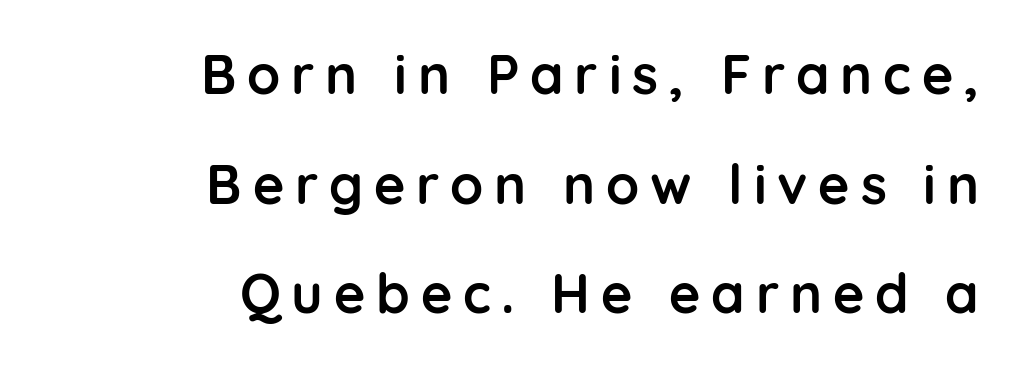
{"serif": "no", "italic": "no", "bold": "yes", "weight": "semibold", "width": "normal", "stroke_contrast": "low", "x_height": "medium", "monospaced": "no", "underline": "no", "align": "right", "line_spacing": "loose", "line_spacing_ratio": 2.03, "letter_spacing": "wide", "letter_spacing_em": 0.2, "glyph_px": 54}
